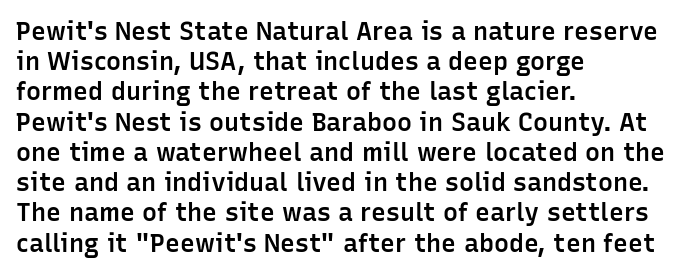
Q: Is the text bold? A: Semi-bold.
Q: Is the text italic (slanted)? A: No, it is upright.
Q: Is the text underlined? A: No.
Q: How is the paragraph aligned? A: Left-aligned.
Q: Is the spacing between letters normal or unusually wide? A: Normal.
